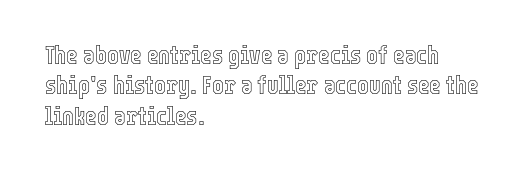
{"italic": "no", "underline": "no", "align": "left", "line_spacing_ratio": 1.22, "letter_spacing": "normal", "letter_spacing_em": 0.0, "glyph_px": 25}
